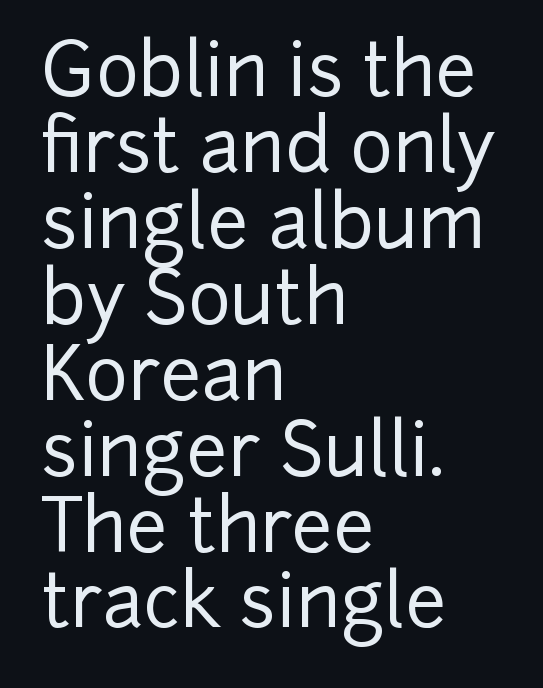
Q: Is the text italic (slanted)? A: No, it is upright.
Q: Is the typeface a serif or a sans-serif typeface? A: Sans-serif.
Q: Is the text underlined? A: No.
Q: How is the paragraph aligned? A: Left-aligned.
Q: Is the spacing between letters normal or unusually wide? A: Normal.
Q: Is the spacing between lines tight, normal or loose? A: Tight.
Q: Width (condensed, normal, or wide)? A: Normal.
Q: Stroke contrast? A: Low.
Q: x-height? A: Medium.
Q: Monospaced? A: No.
